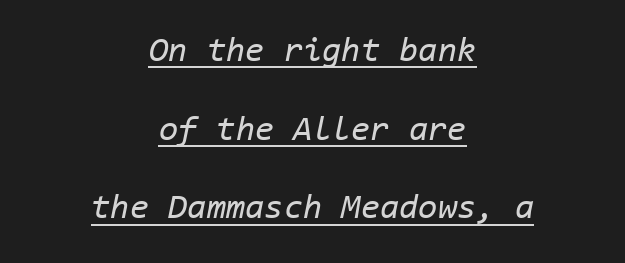
The image shows 35 px regular-weight type, italic (leaning right), monospaced; set centered, loose line spacing (2.25x), normal letter spacing, underlined; low stroke contrast and a medium x-height.
